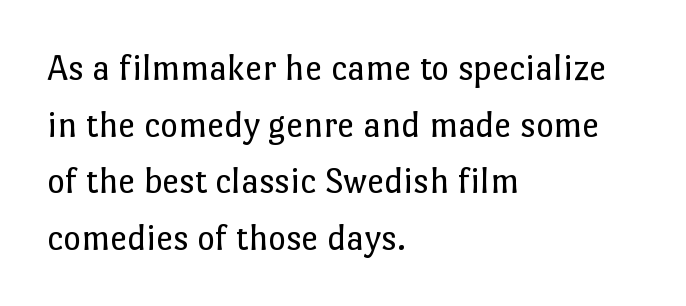
Stems here are at most as thick as an everyday book face. A bare baseline throughout the passage. Designer's note — italics off, roman on. The space between consecutive lines is moderate.
